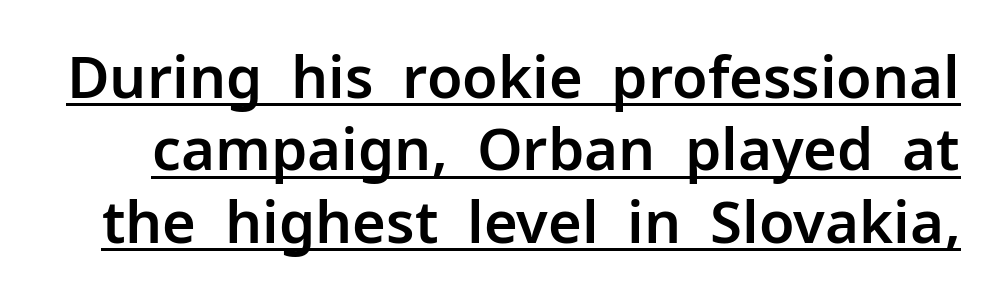
The image shows 58 px sans-serif type, upright; set normal line spacing (1.25x), normal letter spacing, underlined; low stroke contrast and a medium x-height.
